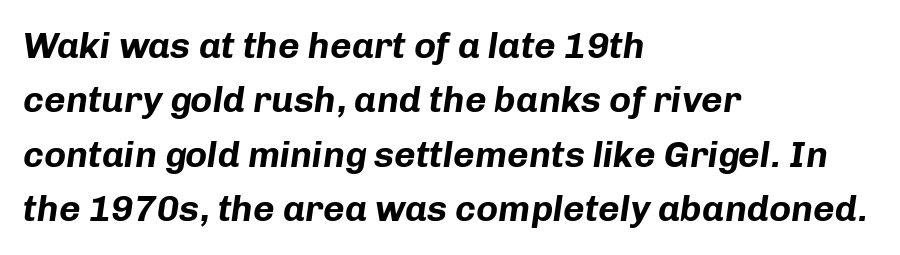
{"italic": "yes", "lean": "right", "slant_degrees": 8, "bold": "yes", "weight": "bold", "width": "normal", "stroke_contrast": "low", "x_height": "medium", "monospaced": "no", "underline": "no", "align": "left", "line_spacing": "normal", "line_spacing_ratio": 1.47, "letter_spacing": "normal", "letter_spacing_em": 0.0, "glyph_px": 37}
